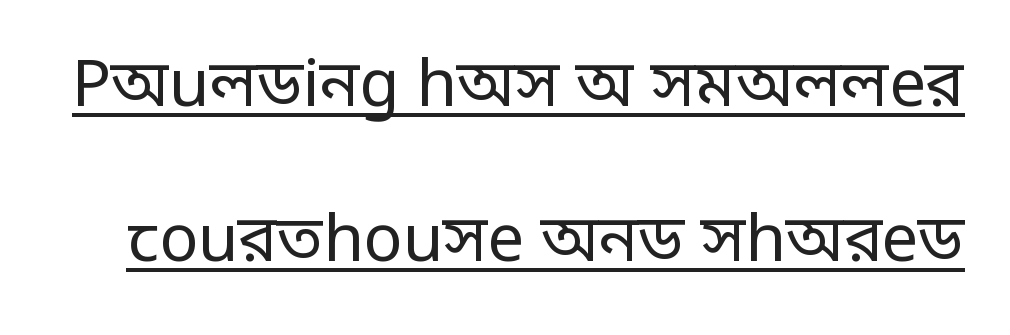
{"serif": "no", "italic": "no", "bold": "no", "weight": "regular", "width": "condensed", "stroke_contrast": "low", "monospaced": "no", "underline": "yes", "line_spacing": "loose", "line_spacing_ratio": 2.39, "letter_spacing": "normal", "letter_spacing_em": 0.0, "glyph_px": 65}
